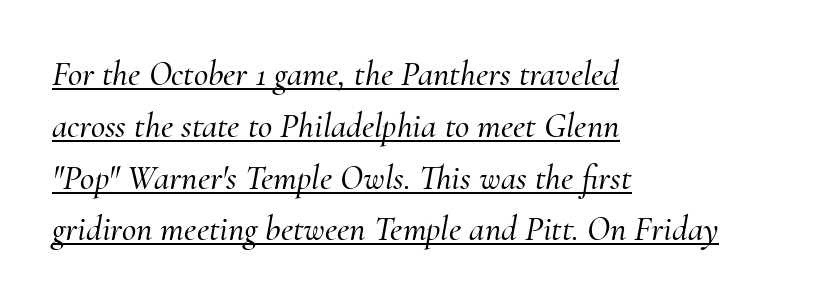
Q: Is the text italic (slanted)? A: Yes, it leans right by about 10 degrees.
Q: Is the typeface a serif or a sans-serif typeface? A: Serif.
Q: Is the text underlined? A: Yes.
Q: How is the paragraph aligned? A: Left-aligned.
Q: Is the spacing between letters normal or unusually wide? A: Normal.
Q: Is the spacing between lines tight, normal or loose? A: Normal.
Q: Width (condensed, normal, or wide)? A: Normal.
Q: Stroke contrast? A: Medium.
Q: x-height? A: Small.
Q: Monospaced? A: No.
